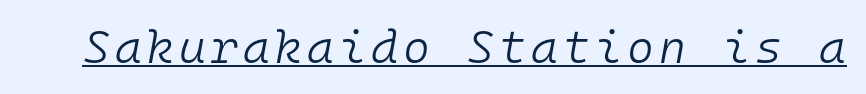
The text carries the slant typical of an italic or oblique font. The face looks like a standard text weight, possibly lighter. The typesetter has applied underlining to the passage shown. You could count columns in this text — the font is strictly monospaced.
